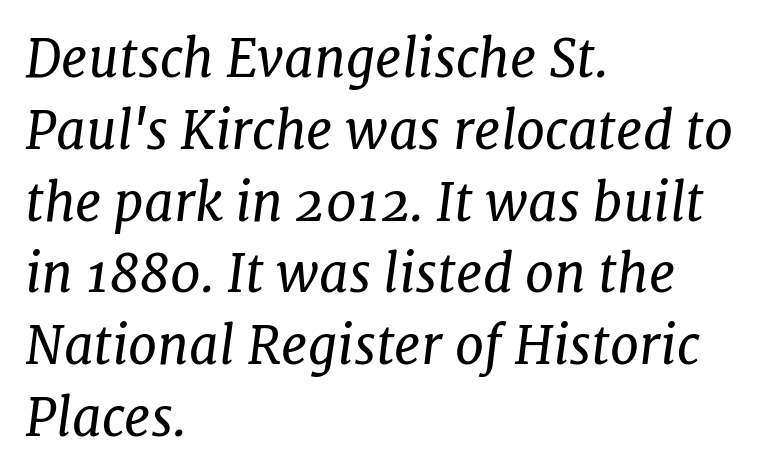
Q: Is the text bold? A: No.
Q: Is the text italic (slanted)? A: Yes, it leans right by about 7 degrees.
Q: Is the typeface a serif or a sans-serif typeface? A: Serif.
Q: Is the text underlined? A: No.
Q: How is the paragraph aligned? A: Left-aligned.
Q: Is the spacing between letters normal or unusually wide? A: Normal.
Q: Is the spacing between lines tight, normal or loose? A: Normal.
Q: Width (condensed, normal, or wide)? A: Normal.
Q: Stroke contrast? A: Low.
Q: x-height? A: Medium.
Q: Monospaced? A: No.
